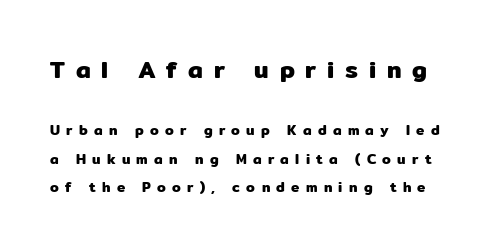
The image shows 24 px text type, upright; set loose line spacing (2.04x), unusually wide letter spacing (+0.45 em), not underlined; the first (top) block is 1.71x larger.
